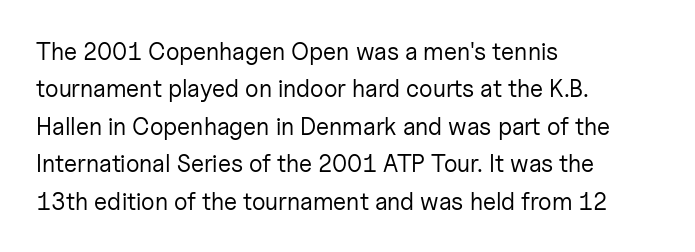
The image shows 24 px text type, upright; set left-aligned, normal line spacing (1.56x), normal letter spacing, not underlined.
